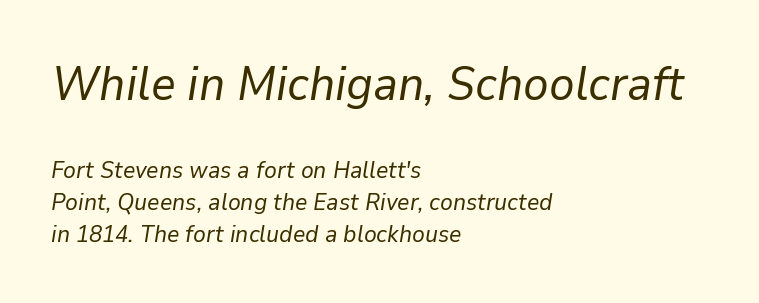
Typesetter's note — upper block bumped up in size, lower block left smaller. Proportional: the letters do not fall into vertical columns. Honestly, the letter spacing is just normal — you wouldn't notice it. Think standard paragraph weight, or any step lighter than that. Line beginnings align vertically; line endings do not.
